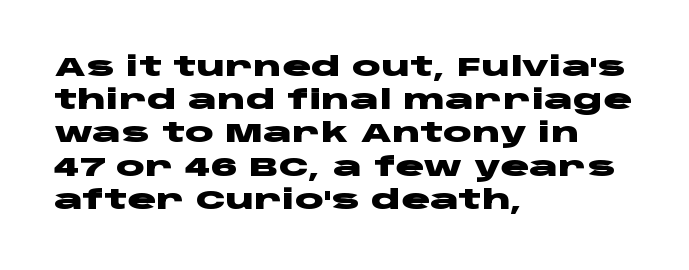
There is no visible air inserted between adjacent glyphs. In terms of weight, the rendering is a true, heavy bold. Visually the block forms a straight wall on the left and a jagged coastline on the right. Lines of text with bare space underneath. If you drew a line through each stem, it would be perfectly vertical.
